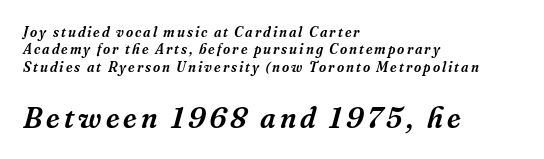
The image shows 29 px serif type, italic (leaning right); set left-aligned, normal line spacing (1.25x), not underlined; the second (bottom) block is 2.07x larger; medium stroke contrast and a medium x-height.
